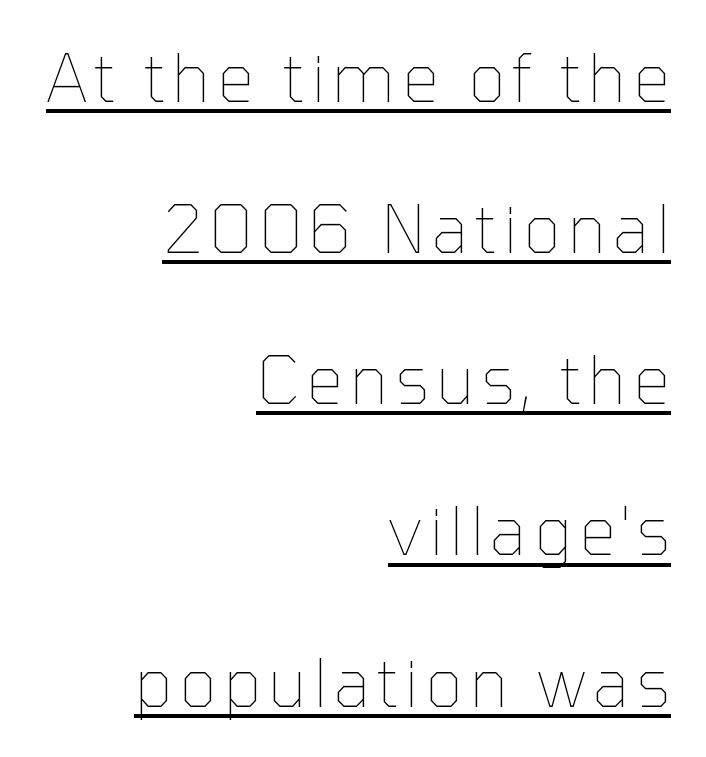
{"italic": "no", "bold": "no", "weight": "thin", "width": "normal", "stroke_contrast": "low", "x_height": "medium", "monospaced": "no", "underline": "yes", "align": "right", "line_spacing": "loose", "line_spacing_ratio": 2.29, "glyph_px": 66}
